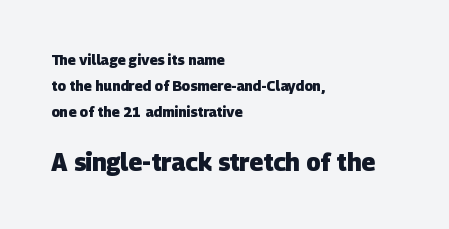
Characters follow at the spacing the type designer built in. Only glyphs here, with clear space below each row. Type size steps up from the first block to the second. Caption: multi-line text, flush left, ragged right. Compared with an ordinary text face, these strokes are far heavier — a full bold.
